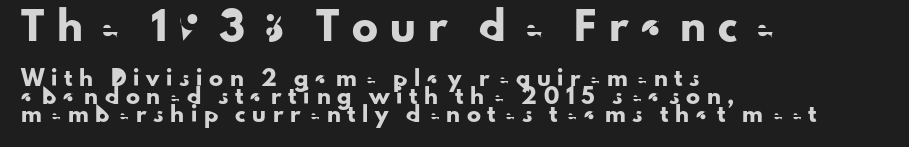
Descender tails drop into unmarked territory. Characters follow at a spacing far wider than the type designer built in. Bigger letters appear in the top chunk; the bottom chunk is reduced. Layout note: lines flush left. The lettering holds an erect, upright posture throughout.
